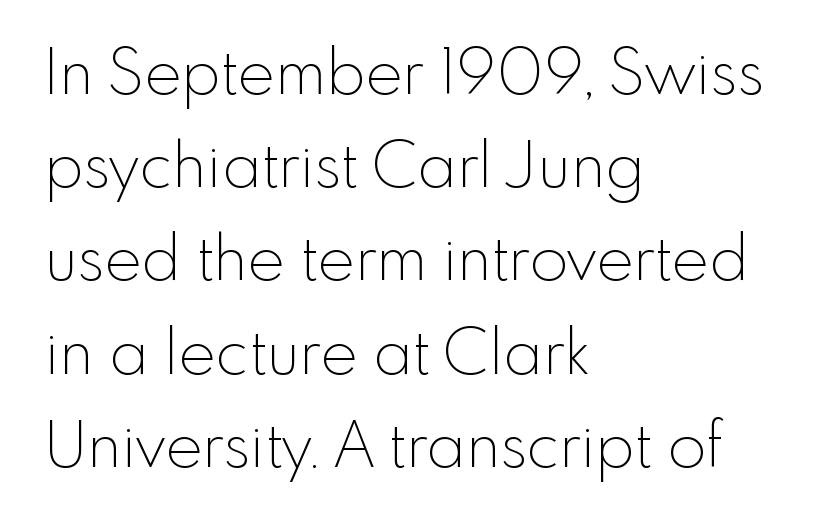
The image shows 63 px thin sans-serif type, upright; set left-aligned, normal line spacing (1.48x), normal letter spacing, not underlined; a small x-height.
